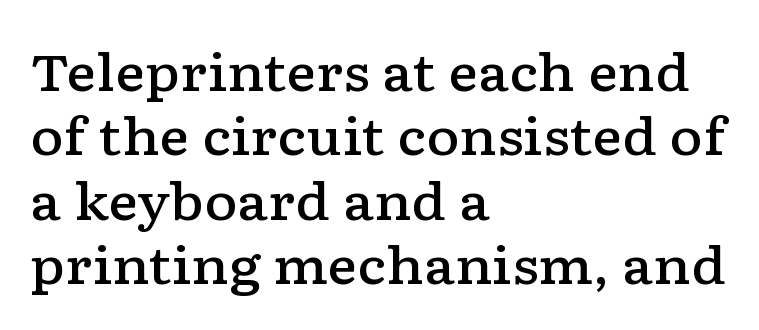
{"serif": "yes", "italic": "no", "bold": "semi", "weight": "semibold", "width": "wide", "stroke_contrast": "low", "x_height": "medium", "monospaced": "no", "underline": "no", "align": "left", "line_spacing": "normal", "line_spacing_ratio": 1.26, "letter_spacing": "normal", "letter_spacing_em": 0.0, "glyph_px": 51}
